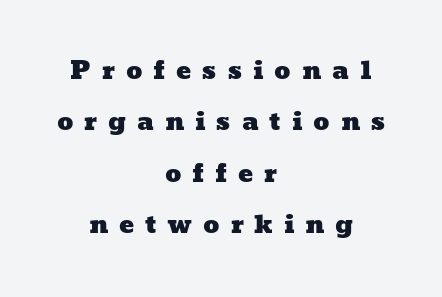
Q: Is the text underlined? A: No.
Q: How is the paragraph aligned? A: Centered.
Q: Is the spacing between letters normal or unusually wide? A: Unusually wide.
Q: Is the spacing between lines tight, normal or loose? A: Loose.
